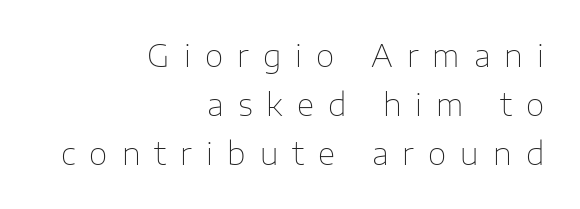
Is this a heavy cut? Hardly; it is regular or lighter. The setting favours the right margin, as signatures and pull-quotes sometimes do. Posture: vertical. Spacing verdict: proportional, widths tailored to each character. Each row of text sits above clean, open space. Does the leading feel generous? No, just average.
